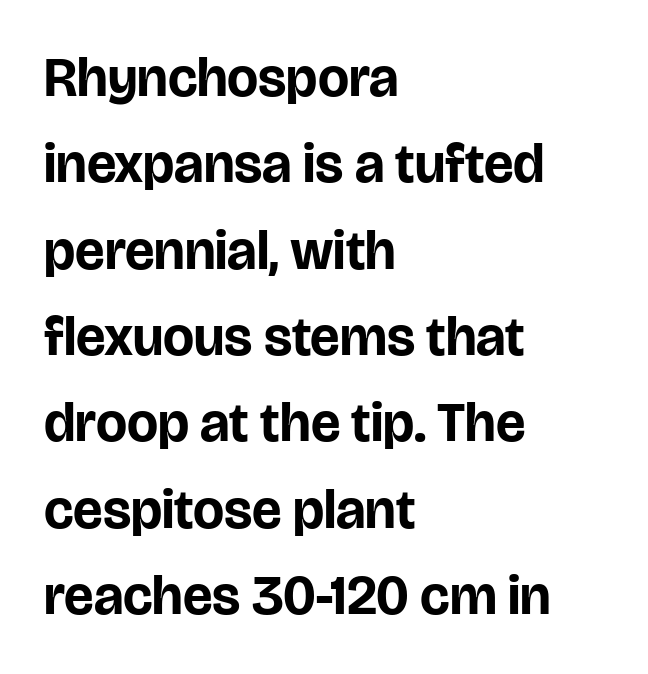
Q: Is the text bold? A: Yes.
Q: Is the text italic (slanted)? A: No, it is upright.
Q: Is the typeface a serif or a sans-serif typeface? A: Sans-serif.
Q: Is the text underlined? A: No.
Q: How is the paragraph aligned? A: Left-aligned.
Q: Is the spacing between letters normal or unusually wide? A: Normal.
Q: Is the spacing between lines tight, normal or loose? A: Normal.
Q: Width (condensed, normal, or wide)? A: Normal.
Q: Stroke contrast? A: Low.
Q: x-height? A: Large.
Q: Monospaced? A: No.
